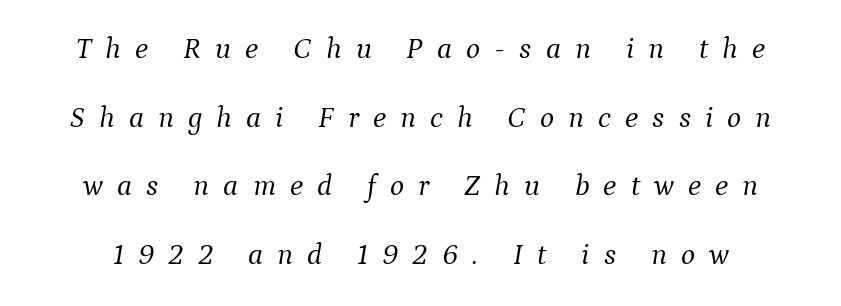
The image shows 30 px light serif type, italic (leaning right); set loose line spacing (2.29x), unusually wide letter spacing (+0.47 em), not underlined; medium stroke contrast and a medium x-height.
